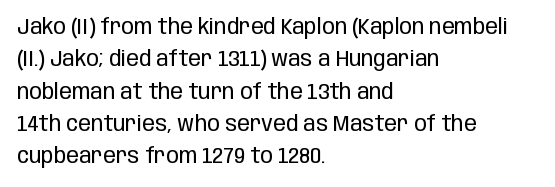
Words float on clear page, feet unadorned. Letters have the restrained weight of plain body copy at most. Horizontal alignment here is leftward, the default for most running prose. Whoever set this chose a conventional vertical rhythm. This sample uses an upright cut, with every glyph sitting square on the baseline.
